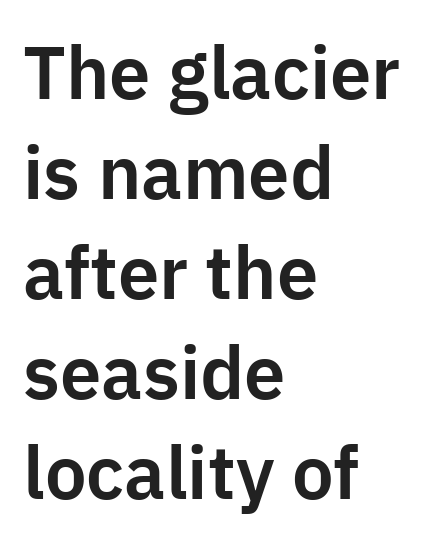
Q: Is the text italic (slanted)? A: No, it is upright.
Q: Is the typeface a serif or a sans-serif typeface? A: Sans-serif.
Q: Is the text underlined? A: No.
Q: How is the paragraph aligned? A: Left-aligned.
Q: Is the spacing between letters normal or unusually wide? A: Normal.
Q: Is the spacing between lines tight, normal or loose? A: Normal.
Q: Width (condensed, normal, or wide)? A: Normal.
Q: Stroke contrast? A: Low.
Q: x-height? A: Medium.
Q: Monospaced? A: No.
